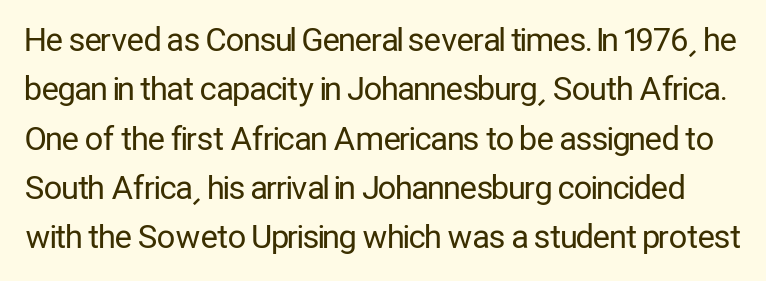
The image shows 32 px regular-weight, condensed sans-serif type, upright; set normal line spacing (1.54x), normal letter spacing, not underlined; low stroke contrast and a medium x-height.
